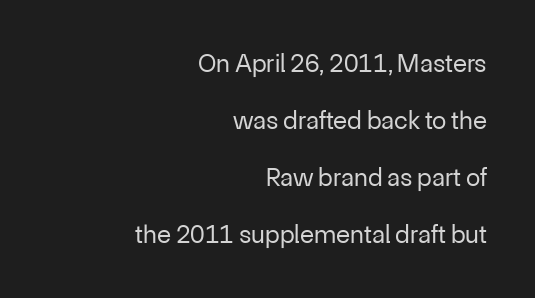
Q: Is the text bold? A: No.
Q: Is the text italic (slanted)? A: No, it is upright.
Q: Is the text underlined? A: No.
Q: How is the paragraph aligned? A: Right-aligned.
Q: Is the spacing between letters normal or unusually wide? A: Normal.
Q: Is the spacing between lines tight, normal or loose? A: Loose.
